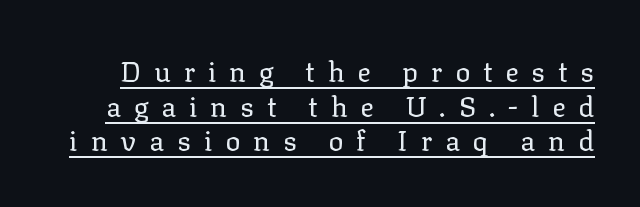
The image shows 28 px regular-weight serif type, upright; set line spacing 1.24x, unusually wide letter spacing (+0.46 em), underlined; low stroke contrast and a medium x-height.
